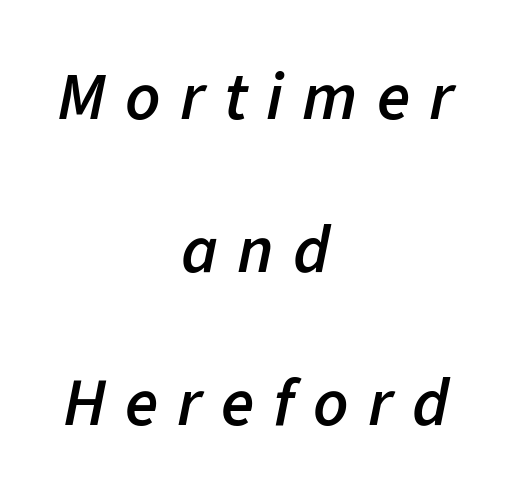
{"italic": "yes", "lean": "right", "slant_degrees": 11, "bold": "semi", "weight": "semibold", "width": "normal", "stroke_contrast": "low", "x_height": "medium", "monospaced": "no", "underline": "no", "align": "center", "line_spacing": "loose", "line_spacing_ratio": 2.25, "letter_spacing": "wide", "letter_spacing_em": 0.28, "glyph_px": 68}
